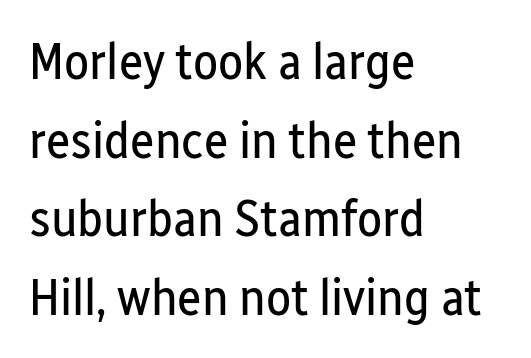
Q: Is the text bold? A: No.
Q: Is the text italic (slanted)? A: No, it is upright.
Q: Is the typeface a serif or a sans-serif typeface? A: Sans-serif.
Q: Is the text underlined? A: No.
Q: How is the paragraph aligned? A: Left-aligned.
Q: Is the spacing between letters normal or unusually wide? A: Normal.
Q: Is the spacing between lines tight, normal or loose? A: Normal.
Q: Width (condensed, normal, or wide)? A: Condensed.
Q: Stroke contrast? A: Low.
Q: x-height? A: Medium.
Q: Monospaced? A: No.
